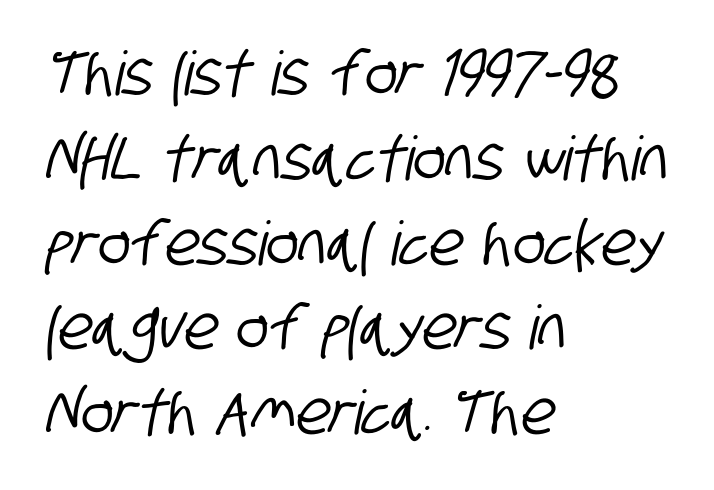
These lines are composed in type without serifs. A normal amount of white space separates one row of letters from the next. This rendering uses left alignment, leaving the right contour irregular. The area under the type is left untouched. The rendering keeps characters at their native spacing. Character widths vary here, with narrow letters taking less room than wide ones.
